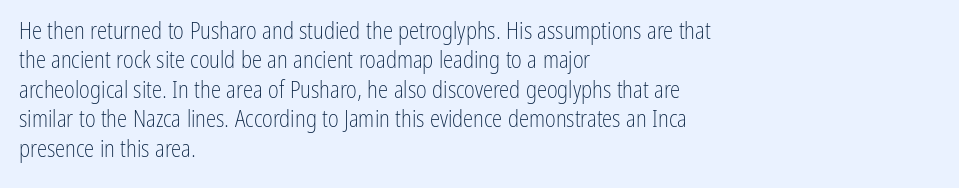
It's the straight-up-and-down kind of type. The face used here is rendered with its standard letterfit. The setting favours the left margin, as ordinary paragraphs usually do. This is not heavy type; no bold has been used. Interline gaps are of average width in this sample.
